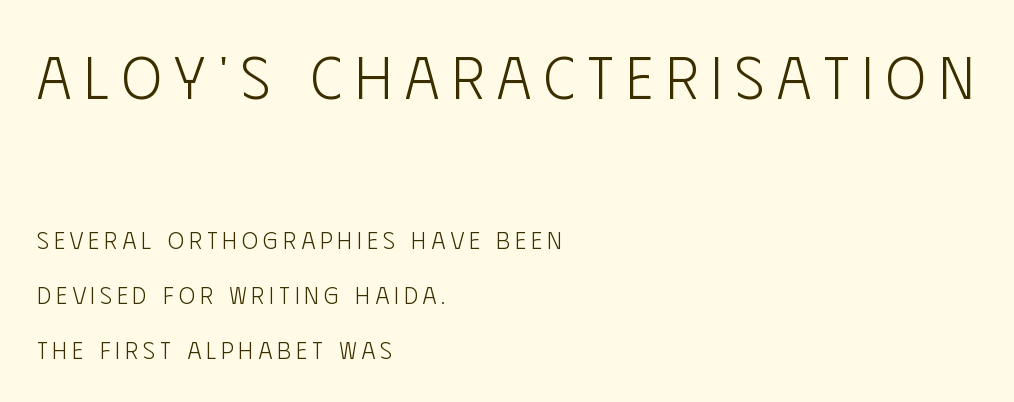
{"serif": "no", "italic": "no", "bold": "no", "weight": "light", "width": "condensed", "stroke_contrast": "low", "x_height": "large", "monospaced": "no", "underline": "no", "align": "left", "line_spacing": "loose", "line_spacing_ratio": 2.31, "letter_spacing": "wide", "letter_spacing_em": 0.21, "larger_block": "first", "size_ratio": 2.5, "glyph_px": 60}
